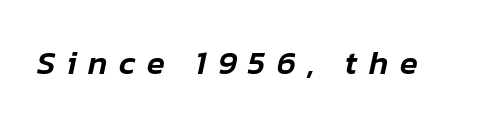
{"italic": "yes", "lean": "right", "slant_degrees": 12, "width": "normal", "stroke_contrast": "low", "x_height": "medium", "monospaced": "no", "underline": "no", "letter_spacing": "wide", "letter_spacing_em": 0.35, "glyph_px": 33}
